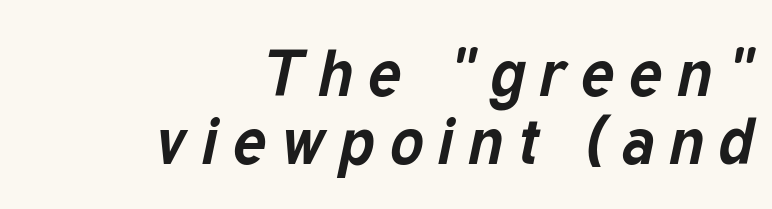
{"italic": "yes", "lean": "right", "slant_degrees": 12, "bold": "yes", "weight": "bold", "width": "normal", "stroke_contrast": "low", "x_height": "medium", "monospaced": "no", "underline": "no", "align": "right", "line_spacing": "tight", "line_spacing_ratio": 1.07, "letter_spacing": "wide", "letter_spacing_em": 0.22, "glyph_px": 64}
